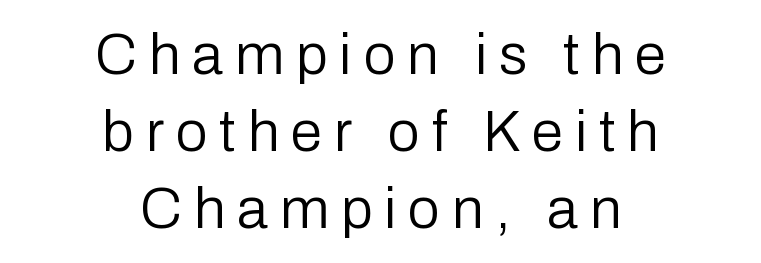
Q: Is the text bold? A: No.
Q: Is the text italic (slanted)? A: No, it is upright.
Q: Is the typeface a serif or a sans-serif typeface? A: Sans-serif.
Q: Is the text underlined? A: No.
Q: How is the paragraph aligned? A: Centered.
Q: Is the spacing between letters normal or unusually wide? A: Unusually wide.
Q: Is the spacing between lines tight, normal or loose? A: Normal.
Q: Width (condensed, normal, or wide)? A: Normal.
Q: Stroke contrast? A: Low.
Q: x-height? A: Medium.
Q: Monospaced? A: No.
